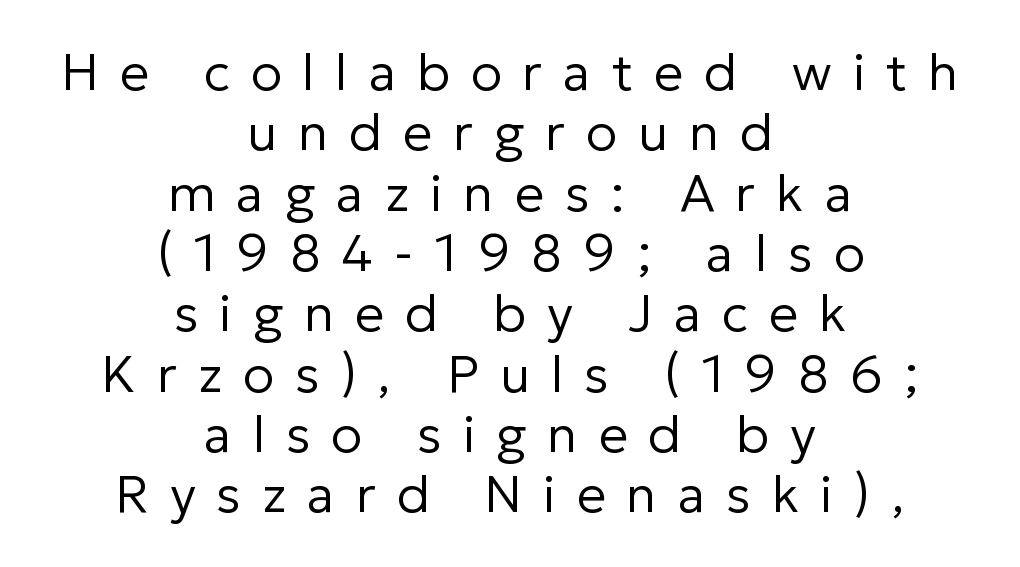
The rendering positions every line midway between the sides. In terms of posture, this sample is upright. No feet cap the strokes, marking this as sans-serif type. Is the type heavy? It reads as light-to-regular instead. The area under the type is left untouched. Note the varied advance widths — an 'i' is clearly narrower than an 'm'.
